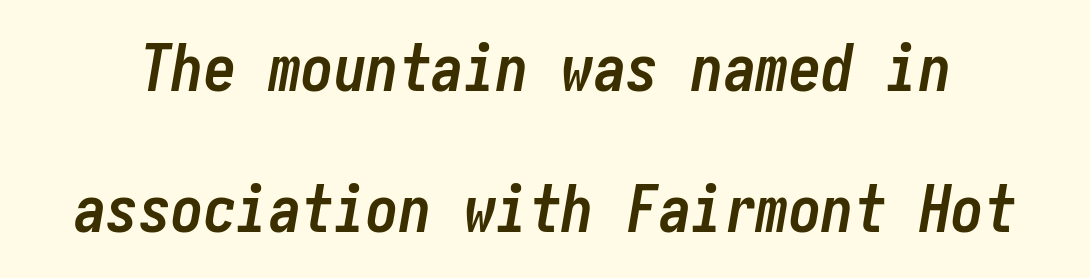
The image shows 65 px semibold, condensed type, italic (leaning right); set loose line spacing (2.17x), normal letter spacing, not underlined; low stroke contrast and a medium x-height.
